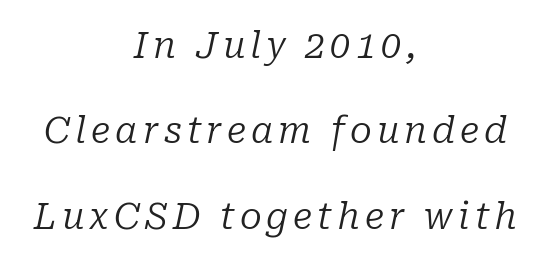
The image shows 36 px regular-weight serif type, italic (leaning right); set centered, loose line spacing (2.37x), not underlined; low stroke contrast and a medium x-height.
